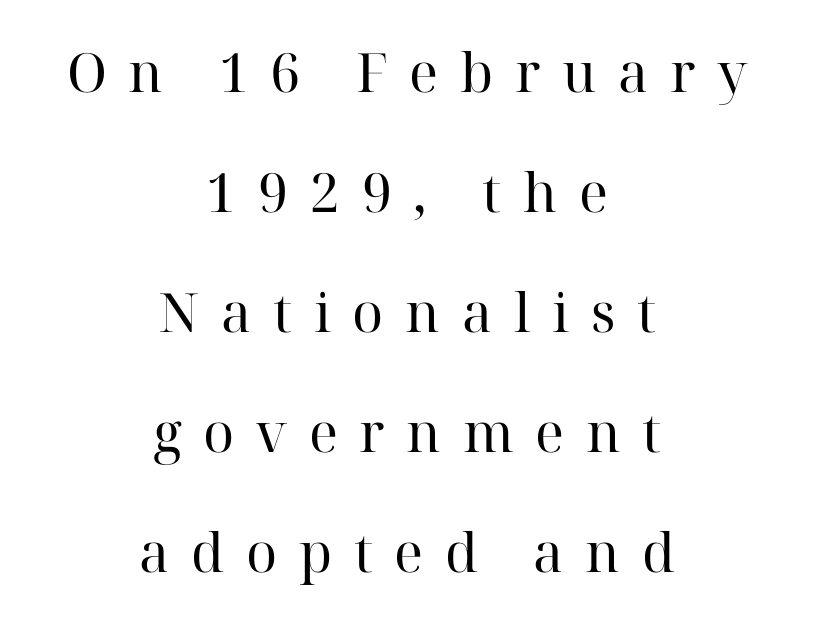
The paragraph has two soft edges and a firm central axis. Rows of type keep a wide berth in the vertical direction. Unlike a clean sans, this face finishes its strokes with serifs. The weight would be labelled regular, book, light, or lighter still.
